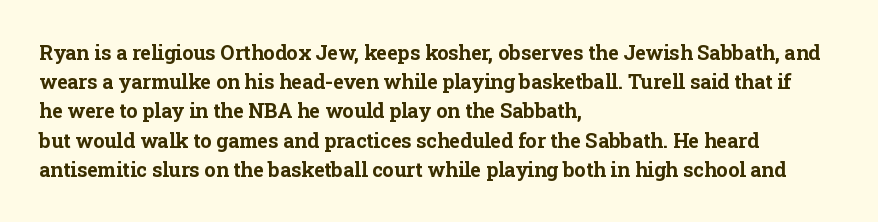
The image shows 20 px bold type, upright; set left-aligned, normal line spacing (1.46x), normal letter spacing, not underlined.
